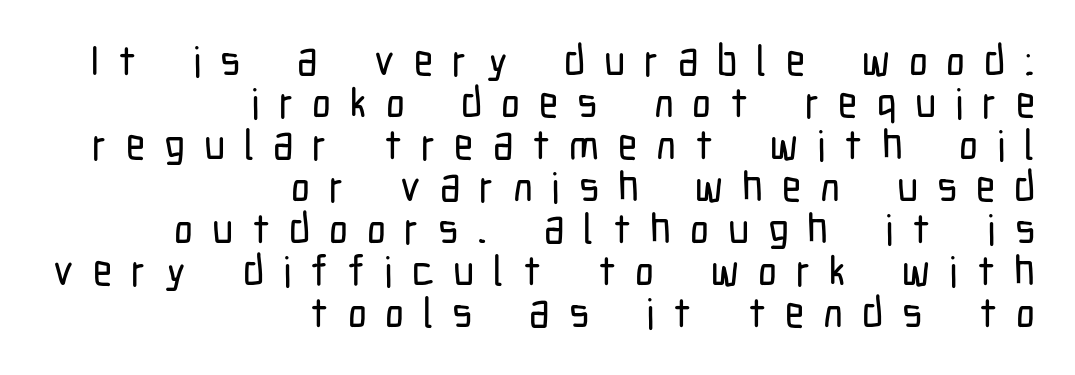
{"serif": "no", "italic": "no", "width": "condensed", "stroke_contrast": "low", "x_height": "medium", "monospaced": "no", "underline": "no", "align": "right", "line_spacing": "tight", "line_spacing_ratio": 1.0, "letter_spacing": "wide", "letter_spacing_em": 0.45, "glyph_px": 42}
